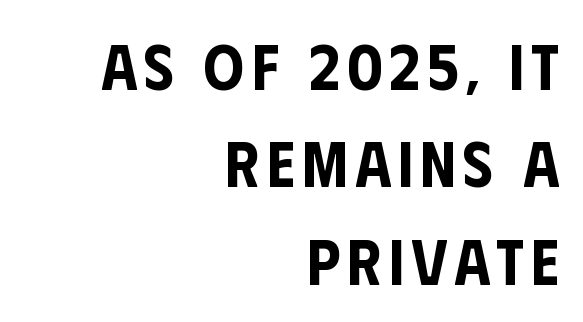
The rendering uses natural spacing where letterforms have individual widths. Look at the bottom of the vertical strokes: they stop flat, with no serifs. The lettering stays uniformly vertical, giving the passage a roman look. The baseline area is clear.
